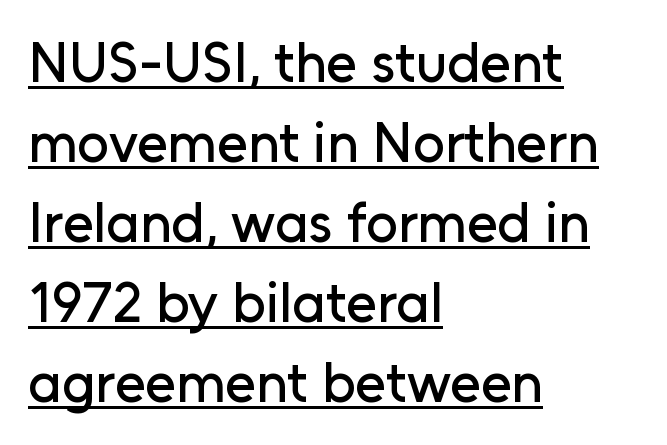
A rule runs beneath these lines of type. Compared with typical body copy, the letter spacing here is the same. Every stem runs plumb, perpendicular to the baseline. Looks like regular typesetting: each glyph gets only the width it needs.
